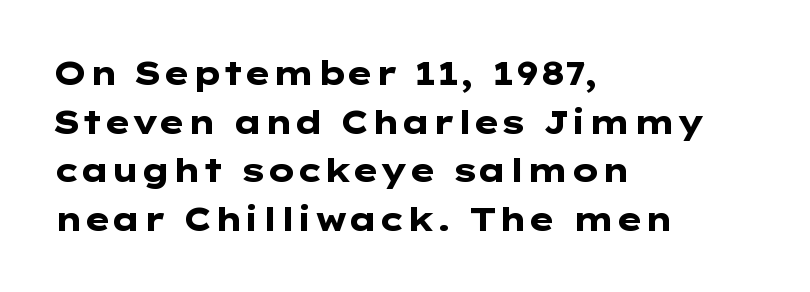
Nobody touched the tracking dial on this one. Is there any slant? The stems are plumb. Any mark beneath the type? The region is blank. Line spacing here is normal. Stroke terminals: plain, sans-serif. In terms of weight, the rendering is a true, heavy bold.
